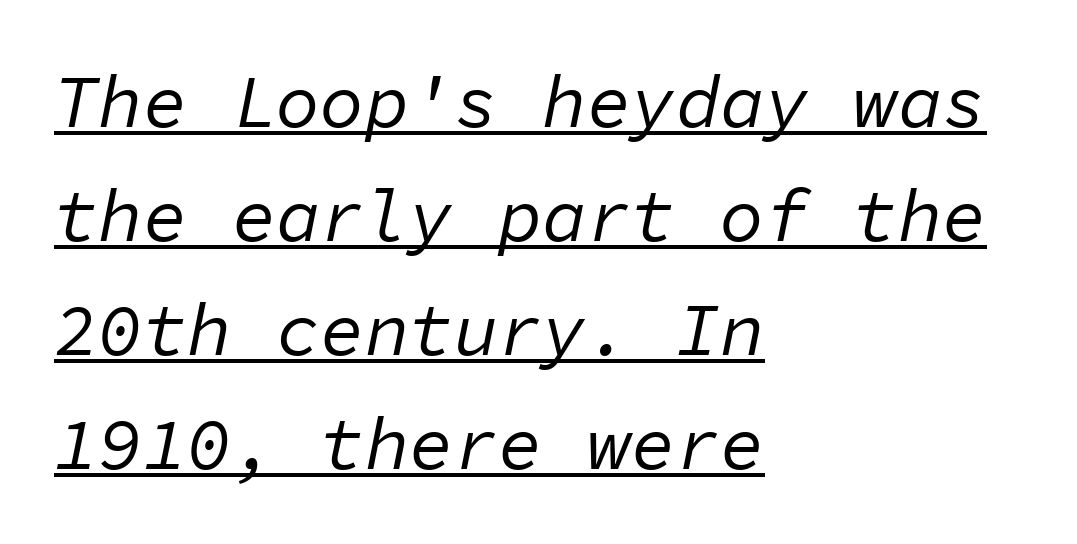
Each line starts at the same left margin while the right side varies. Note the uniform advance width — an 'i' takes as much space as an 'm'. Students, observe: this is what conventionally led text looks like. Yep, that's italic — everything's leaning.
